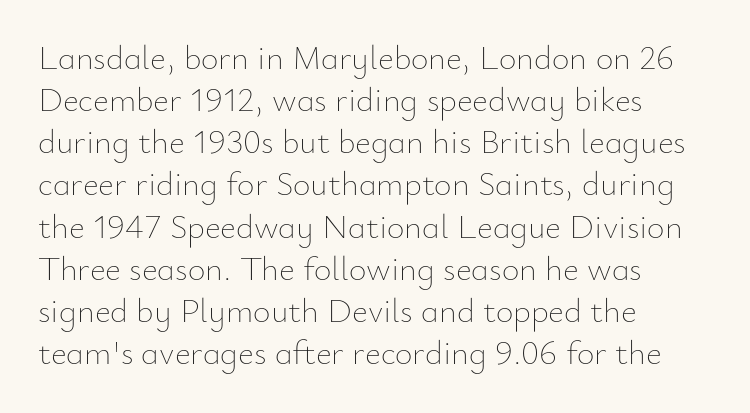
No italicization has been applied; the sample stays upright. Caption: standard tracking, unaltered. Weight: not bold — regular or lighter. Decoration check: the copy has no underline. Each line starts at the same left margin while the right side varies.
